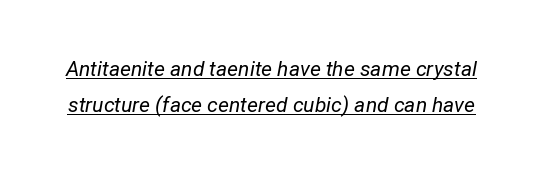
Q: Is the text bold? A: No.
Q: Is the text italic (slanted)? A: Yes, it leans right by about 12 degrees.
Q: Is the text underlined? A: Yes.
Q: Is the spacing between letters normal or unusually wide? A: Normal.
